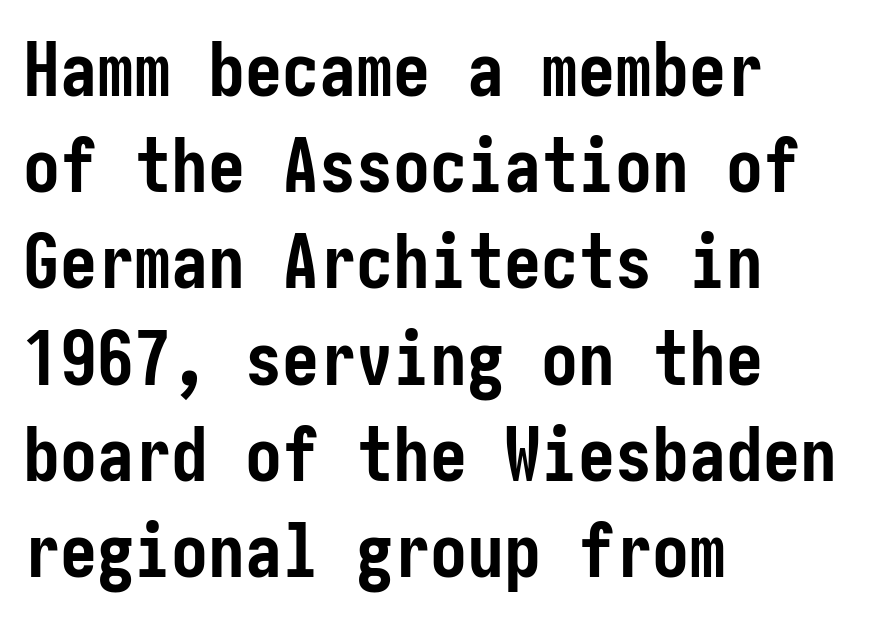
{"serif": "no", "italic": "no", "bold": "yes", "weight": "semibold", "width": "condensed", "stroke_contrast": "low", "x_height": "medium", "underline": "no", "align": "left", "line_spacing": "normal", "line_spacing_ratio": 1.3, "letter_spacing": "normal", "letter_spacing_em": 0.0, "glyph_px": 74}
